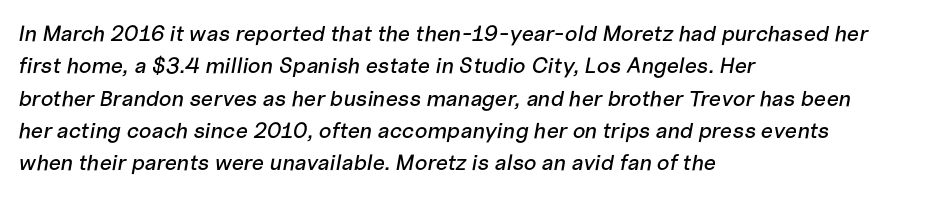
Q: Is the text italic (slanted)? A: Yes, it leans right by about 10 degrees.
Q: Is the text underlined? A: No.
Q: How is the paragraph aligned? A: Left-aligned.
Q: Is the spacing between letters normal or unusually wide? A: Normal.
Q: Is the spacing between lines tight, normal or loose? A: Normal.
